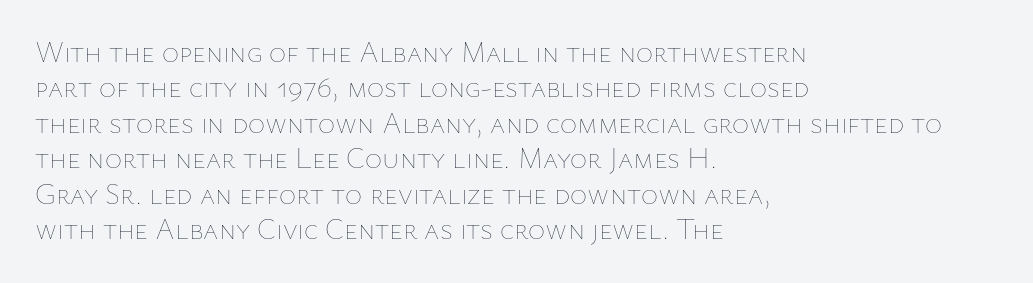
Q: Is the text bold? A: No.
Q: Is the text italic (slanted)? A: No, it is upright.
Q: Is the text underlined? A: No.
Q: How is the paragraph aligned? A: Left-aligned.
Q: Is the spacing between letters normal or unusually wide? A: Normal.
Q: Width (condensed, normal, or wide)? A: Normal.
Q: Stroke contrast? A: Low.
Q: x-height? A: Medium.
Q: Monospaced? A: No.
